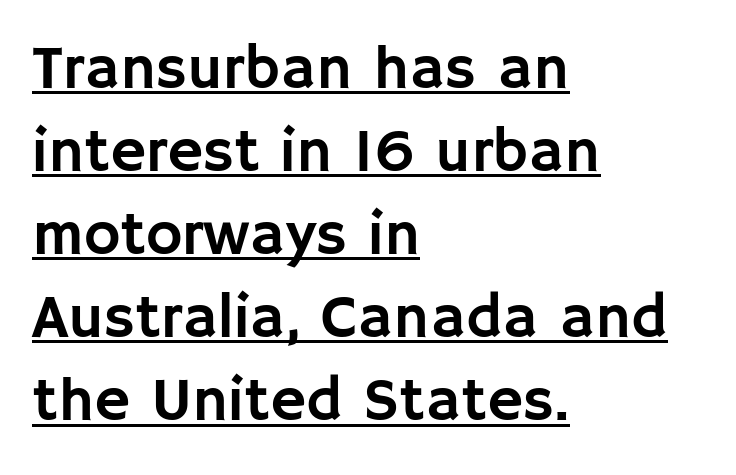
Q: Is the text italic (slanted)? A: No, it is upright.
Q: Is the typeface a serif or a sans-serif typeface? A: Sans-serif.
Q: Is the text underlined? A: Yes.
Q: How is the paragraph aligned? A: Left-aligned.
Q: Is the spacing between letters normal or unusually wide? A: Normal.
Q: Is the spacing between lines tight, normal or loose? A: Normal.
Q: Width (condensed, normal, or wide)? A: Normal.
Q: Stroke contrast? A: Low.
Q: x-height? A: Large.
Q: Monospaced? A: No.
